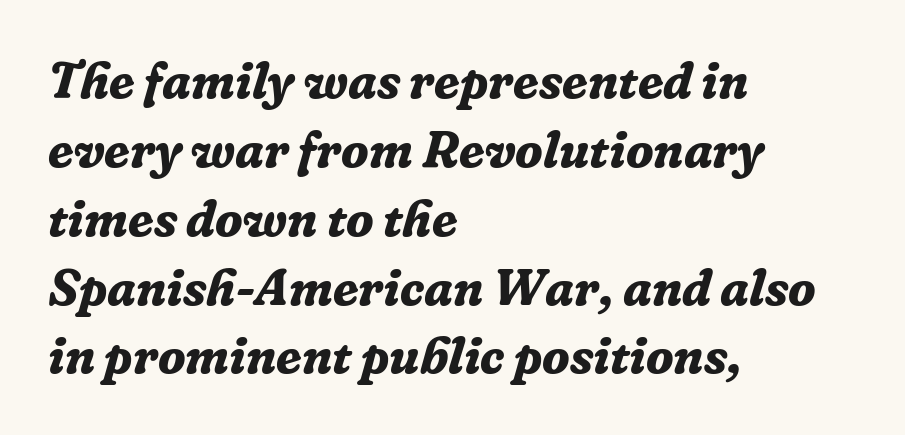
Q: Is the text bold? A: Yes.
Q: Is the text italic (slanted)? A: Yes, it leans right by about 16 degrees.
Q: Is the typeface a serif or a sans-serif typeface? A: Serif.
Q: Is the text underlined? A: No.
Q: How is the paragraph aligned? A: Left-aligned.
Q: Is the spacing between letters normal or unusually wide? A: Normal.
Q: Is the spacing between lines tight, normal or loose? A: Normal.
Q: Width (condensed, normal, or wide)? A: Normal.
Q: Stroke contrast? A: Low.
Q: x-height? A: Medium.
Q: Monospaced? A: No.
